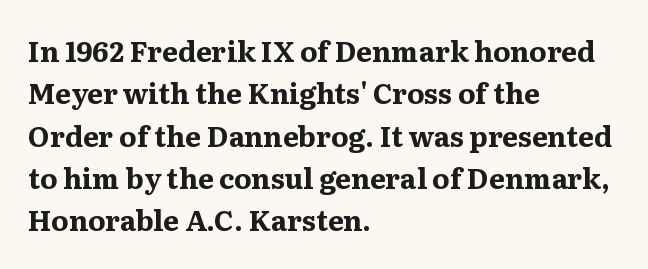
Note: serifs present on the glyphs. Varying glyph widths throughout — classic text-font behaviour. The rendering uses a bold face; every stroke is thick and dark. Vertical strokes here are truly vertical. The type is set solid horizontally, with unmodified tracking.
